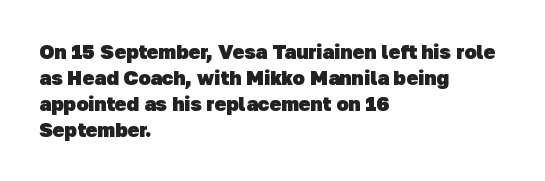
{"bold": "yes", "underline": "no", "align": "left", "line_spacing": "normal", "line_spacing_ratio": 1.3, "letter_spacing": "normal", "letter_spacing_em": 0.0, "glyph_px": 20}
